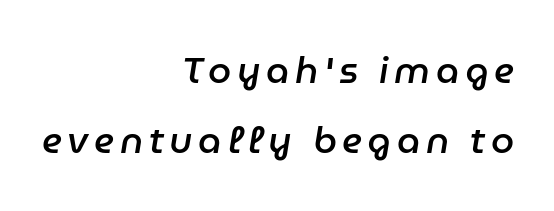
{"italic": "yes", "lean": "right", "slant_degrees": 9, "bold": "semi", "weight": "semibold", "width": "normal", "stroke_contrast": "low", "x_height": "medium", "monospaced": "no", "underline": "no", "align": "right", "line_spacing": "loose", "line_spacing_ratio": 1.9, "glyph_px": 37}
